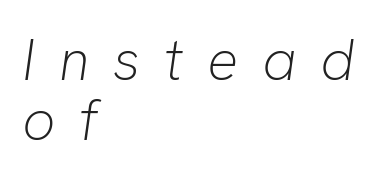
The image shows 58 px light type, italic (leaning right); set left-aligned, tight line spacing (1.04x), unusually wide letter spacing (+0.41 em), not underlined; low stroke contrast and a medium x-height.
